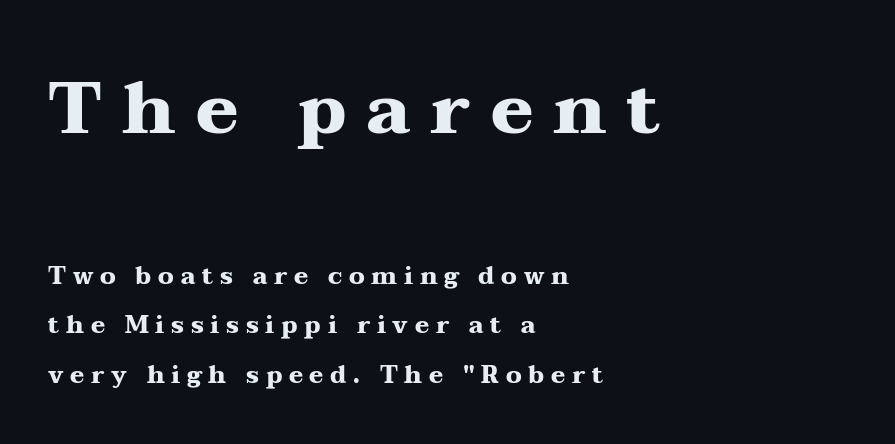
Vertical strokes here are truly vertical. The zone under the glyphs is completely vacant. Successive baselines arrive slowly, with a big drop between each. These lines are rendered in a variable-pitch font. The face used here has the dense, thick strokes of a bold.
